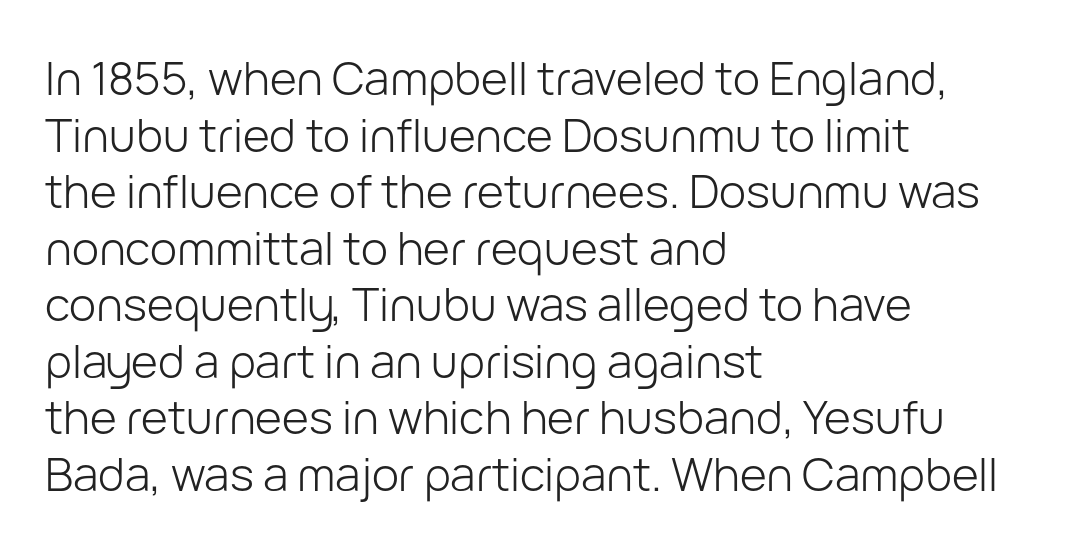
Q: Is the text bold? A: No.
Q: Is the text italic (slanted)? A: No, it is upright.
Q: Is the typeface a serif or a sans-serif typeface? A: Sans-serif.
Q: Is the text underlined? A: No.
Q: How is the paragraph aligned? A: Left-aligned.
Q: Is the spacing between letters normal or unusually wide? A: Normal.
Q: Width (condensed, normal, or wide)? A: Normal.
Q: Stroke contrast? A: Low.
Q: x-height? A: Medium.
Q: Monospaced? A: No.
